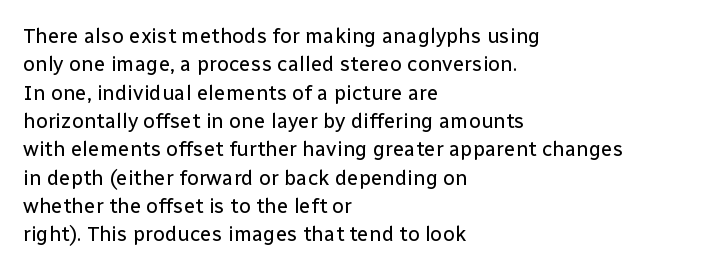
Evenly set lines give the paragraph a standard silhouette. Students, note that the glyphs here touch the page at normal intervals. In terms of posture, this sample is upright. Typeset ragged right — the left edge is the straight one.
